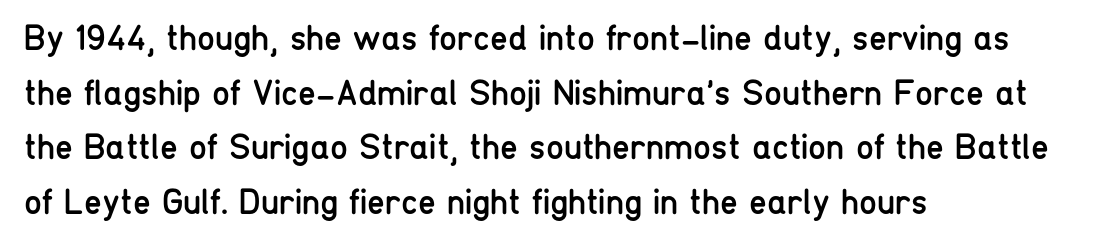
Underlining? Definitely not there. Is this a sans? Yes — the strokes have no serifs. The face looks like a standard text weight, possibly lighter. The passage shown is typed in a proportional face where columns would drift. Rendered with straight, roman letterforms.
